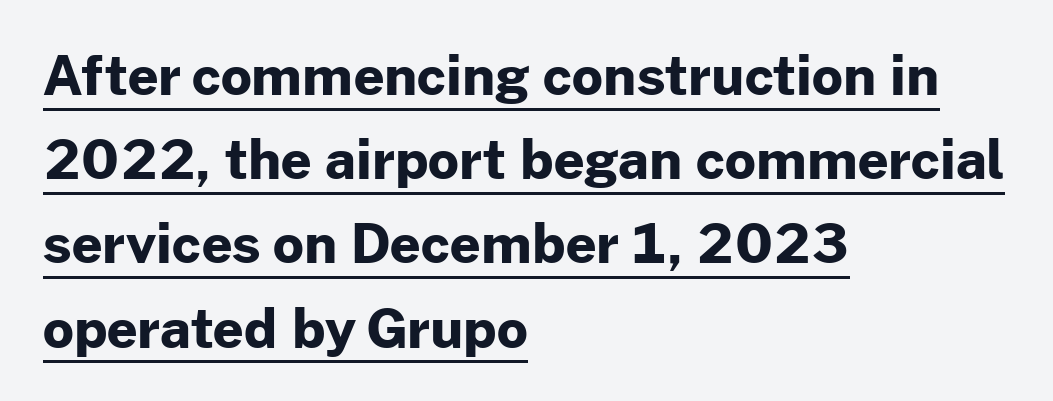
A typesetter would call this leading conventional body-copy spacing. Rendered with straight, roman letterforms. If you drew a ruler down the left edge, every line would touch it. Default kerning and tracking; the words read as compact shapes. Set as a true bold cut, around the 700 mark.
